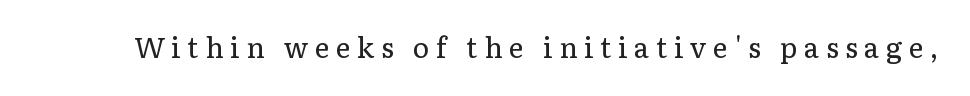
The image shows 28 px regular-weight serif type, upright; set unusually wide letter spacing (+0.24 em), not underlined; low stroke contrast and a medium x-height.
